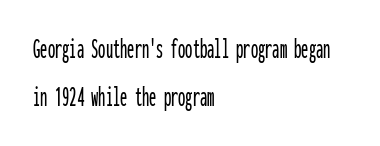
This is sans-serif lettering, the kind often seen on screens and signage. Note the uniform advance width — an 'i' takes as much space as an 'm'. Does the lettering tilt? It doesn't — this is upright. The passage shown stacks its lines at a standard gap.
